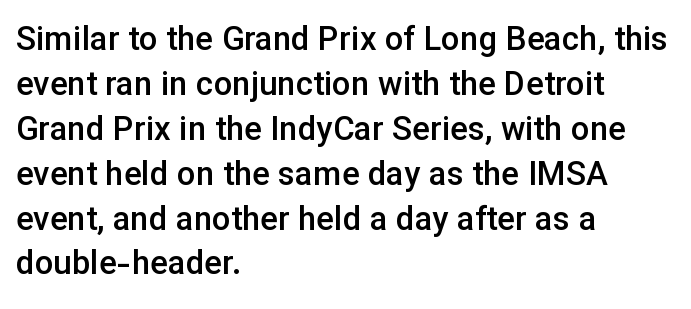
The image shows 33 px semibold sans-serif type, upright; set left-aligned, normal line spacing (1.36x), normal letter spacing, not underlined; low stroke contrast and a medium x-height.
